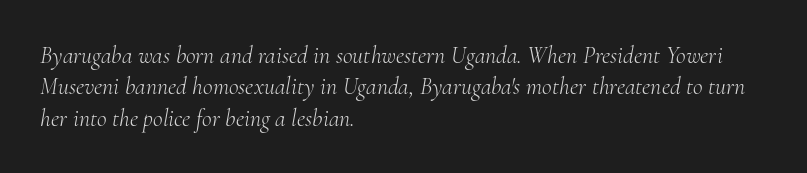
Is there much room between lines? A standard amount, neither cramped nor airy. Stem width sits at or under what a default text font uses. Line beginnings align vertically; line endings do not. An italicized treatment has been applied to the whole sample. Here the glyphs are tracked normally, forming tight word shapes.
